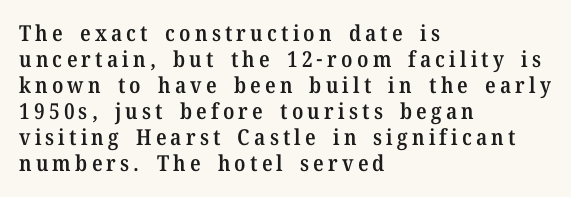
The image shows 22 px text type, upright; set left-aligned, line spacing 1.18x, not underlined.
